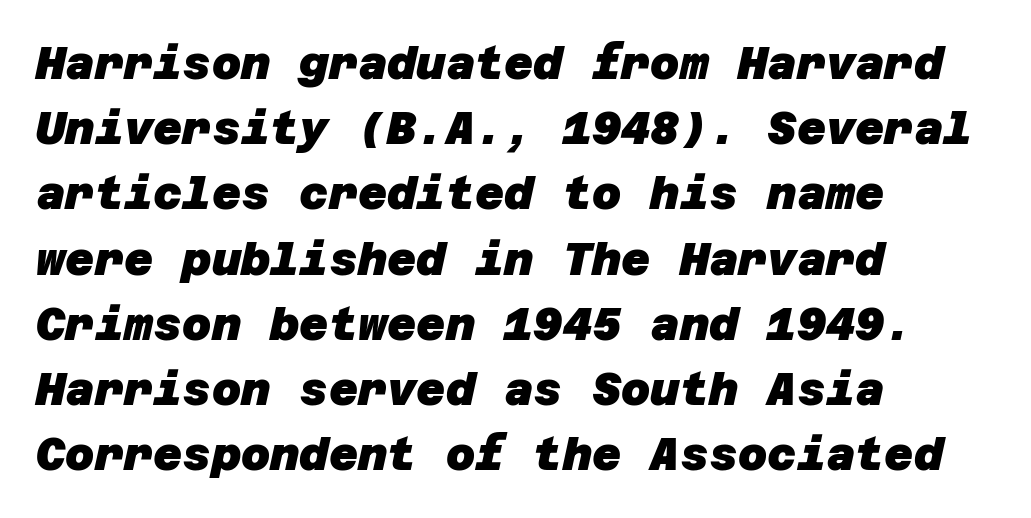
Successive baselines arrive at the customary interval. The lines in this sample share a left origin and differ only in where they stop. Weight: bold. No feet cap the strokes, marking this as sans-serif type. Quick note: underline off.
